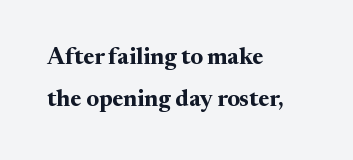
The image shows 23 px bold type, upright; set left-aligned, line spacing 1.82x, normal letter spacing, not underlined.
